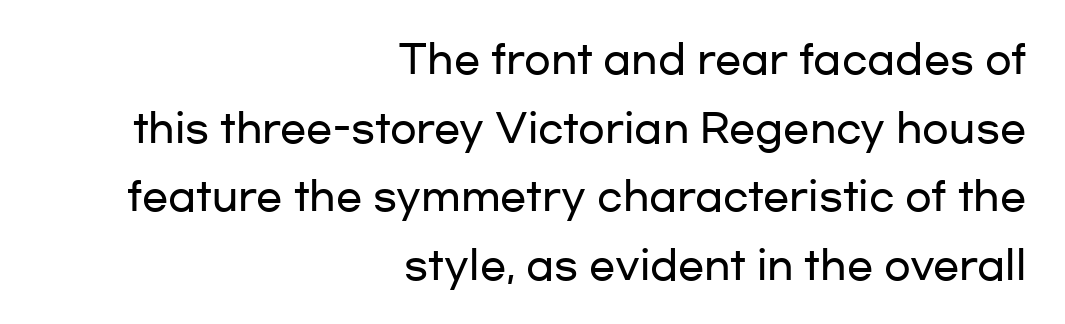
Q: Is the text italic (slanted)? A: No, it is upright.
Q: Is the typeface a serif or a sans-serif typeface? A: Sans-serif.
Q: Is the text underlined? A: No.
Q: How is the paragraph aligned? A: Right-aligned.
Q: Is the spacing between letters normal or unusually wide? A: Normal.
Q: Width (condensed, normal, or wide)? A: Wide.
Q: Stroke contrast? A: Low.
Q: x-height? A: Medium.
Q: Monospaced? A: No.
